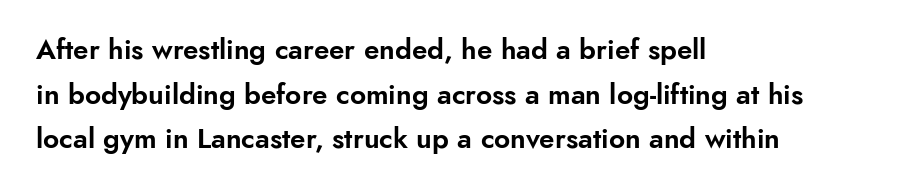
The image shows 28 px sans-serif type, upright; set left-aligned, normal line spacing (1.59x), normal letter spacing, not underlined; low stroke contrast and a small x-height.
